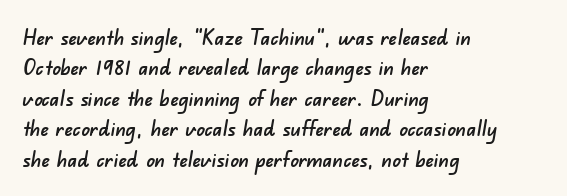
The image shows 21 px text type; set left-aligned, normal line spacing (1.45x), normal letter spacing, not underlined.
